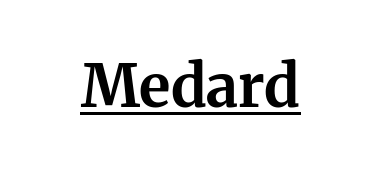
Q: Is the text bold? A: Yes.
Q: Is the text italic (slanted)? A: No, it is upright.
Q: Is the typeface a serif or a sans-serif typeface? A: Serif.
Q: Is the text underlined? A: Yes.
Q: Is the spacing between letters normal or unusually wide? A: Normal.
Q: Width (condensed, normal, or wide)? A: Normal.
Q: Stroke contrast? A: Medium.
Q: x-height? A: Medium.
Q: Monospaced? A: No.
